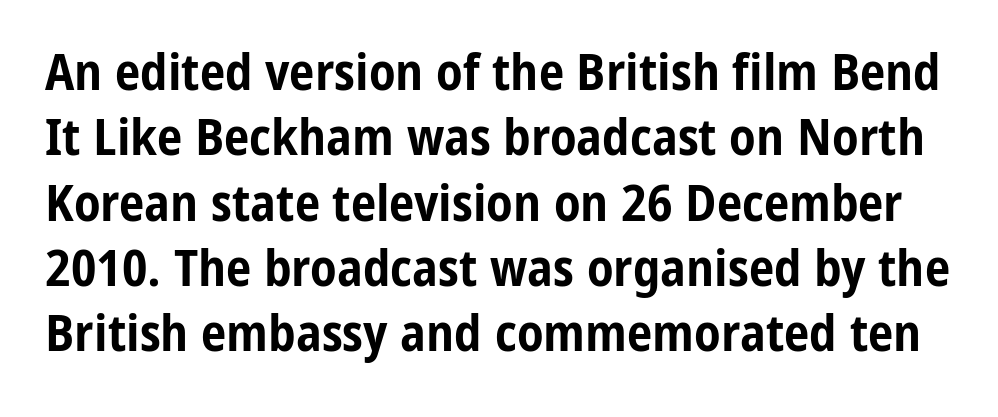
Q: Is the text bold? A: Yes.
Q: Is the text italic (slanted)? A: No, it is upright.
Q: Is the typeface a serif or a sans-serif typeface? A: Sans-serif.
Q: Is the text underlined? A: No.
Q: Is the spacing between letters normal or unusually wide? A: Normal.
Q: Is the spacing between lines tight, normal or loose? A: Normal.
Q: Width (condensed, normal, or wide)? A: Condensed.
Q: Stroke contrast? A: Low.
Q: x-height? A: Medium.
Q: Monospaced? A: No.
